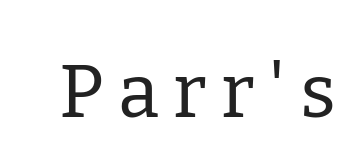
The image shows 75 px regular-weight serif type, upright; set not underlined; low stroke contrast and a medium x-height.
